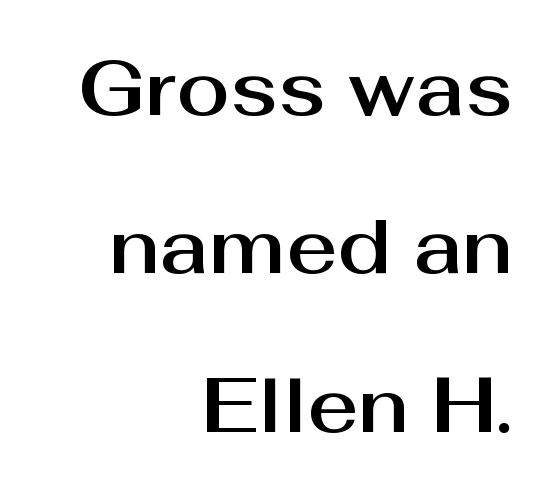
{"serif": "no", "italic": "no", "width": "normal", "stroke_contrast": "medium", "x_height": "medium", "monospaced": "no", "underline": "no", "align": "right", "line_spacing": "loose", "line_spacing_ratio": 2.03, "letter_spacing": "normal", "letter_spacing_em": 0.0, "glyph_px": 78}
